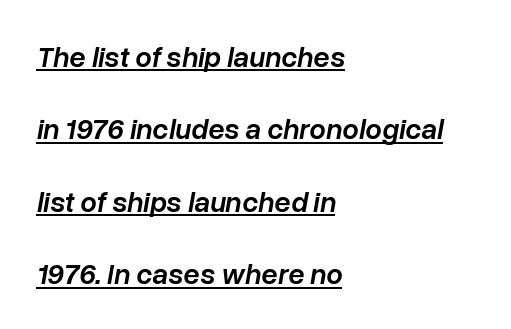
The image shows 29 px semibold type, italic (leaning right); set left-aligned, loose line spacing (2.5x), normal letter spacing, underlined; low stroke contrast and a medium x-height.
